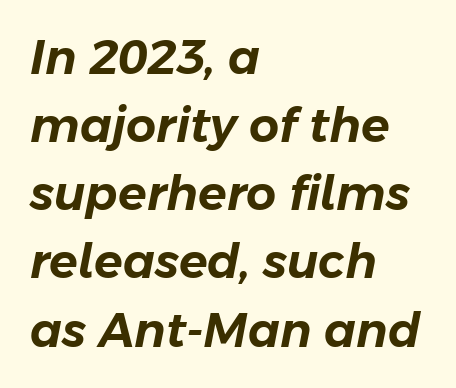
Q: Is the text italic (slanted)? A: Yes, it leans right by about 11 degrees.
Q: Is the text underlined? A: No.
Q: How is the paragraph aligned? A: Left-aligned.
Q: Is the spacing between letters normal or unusually wide? A: Normal.
Q: Is the spacing between lines tight, normal or loose? A: Normal.
Q: Width (condensed, normal, or wide)? A: Normal.
Q: Stroke contrast? A: Low.
Q: x-height? A: Medium.
Q: Monospaced? A: No.
